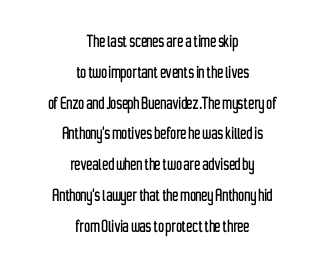
{"italic": "no", "underline": "no", "align": "center", "line_spacing": "normal", "line_spacing_ratio": 1.54, "letter_spacing": "normal", "letter_spacing_em": 0.0, "glyph_px": 20}
